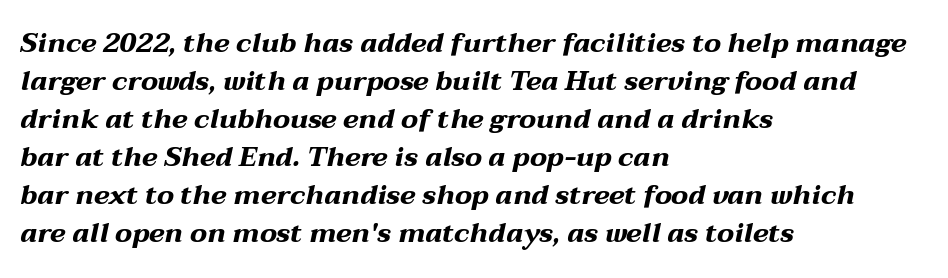
The image shows 27 px bold type, italic (leaning right); set left-aligned, normal line spacing (1.41x), normal letter spacing, not underlined.
